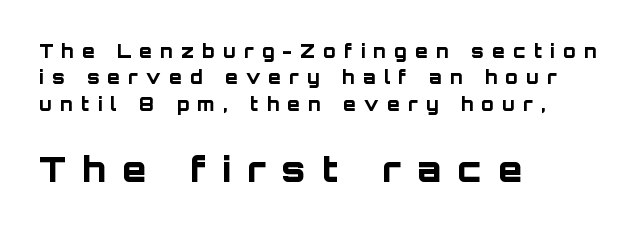
{"serif": "no", "italic": "no", "bold": "yes", "weight": "bold", "width": "normal", "stroke_contrast": "low", "x_height": "large", "monospaced": "no", "underline": "no", "align": "left", "line_spacing": "normal", "line_spacing_ratio": 1.46, "letter_spacing": "wide", "letter_spacing_em": 0.47, "larger_block": "second", "size_ratio": 1.94, "glyph_px": 35}
